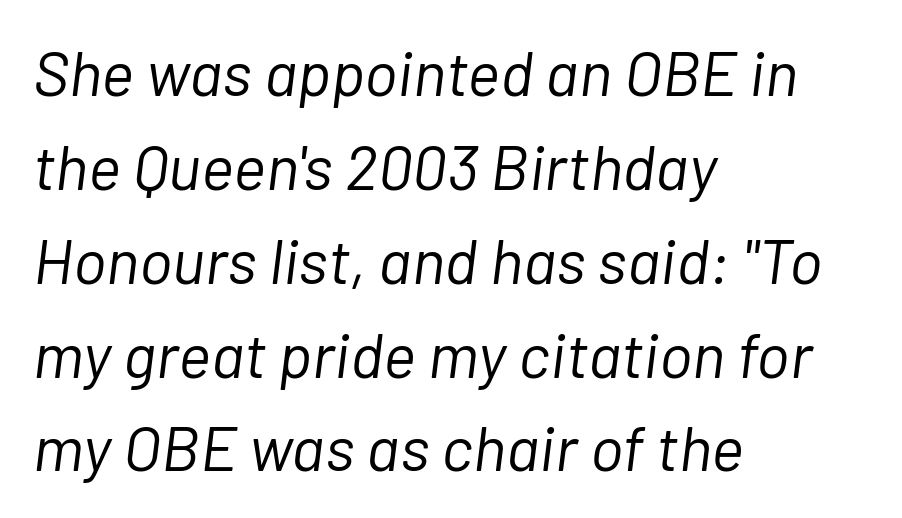
This is not heavy type; no bold has been used. Every character sits at an angle, as italics do. Is the letter spacing exaggerated? No — it looks like the ordinary default. Typeset ragged right — the left edge is the straight one.
